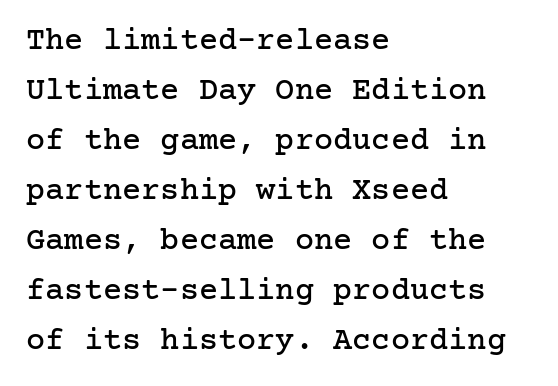
{"serif": "yes", "italic": "no", "width": "normal", "stroke_contrast": "low", "x_height": "medium", "underline": "no", "align": "left", "line_spacing": "normal", "line_spacing_ratio": 1.56, "letter_spacing": "normal", "letter_spacing_em": 0.0, "glyph_px": 32}
